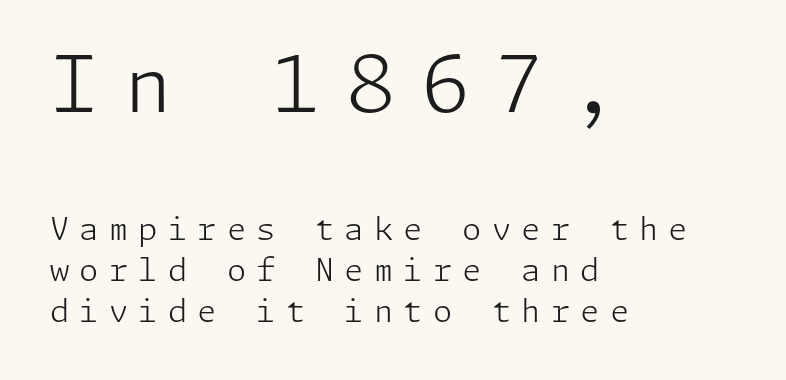
{"serif": "no", "italic": "no", "bold": "no", "weight": "light", "width": "normal", "stroke_contrast": "low", "x_height": "medium", "underline": "no", "align": "left", "line_spacing": "normal", "line_spacing_ratio": 1.32, "letter_spacing": "wide", "letter_spacing_em": 0.33, "larger_block": "first", "size_ratio": 2.52, "glyph_px": 78}
